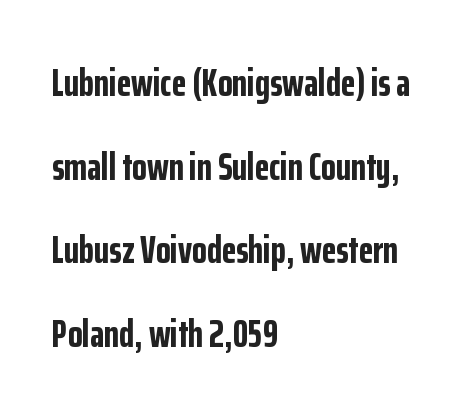
Q: Is the text bold? A: Yes.
Q: Is the text italic (slanted)? A: No, it is upright.
Q: Is the typeface a serif or a sans-serif typeface? A: Sans-serif.
Q: Is the text underlined? A: No.
Q: How is the paragraph aligned? A: Left-aligned.
Q: Is the spacing between letters normal or unusually wide? A: Normal.
Q: Is the spacing between lines tight, normal or loose? A: Loose.
Q: Width (condensed, normal, or wide)? A: Condensed.
Q: Stroke contrast? A: Low.
Q: x-height? A: Medium.
Q: Monospaced? A: No.
